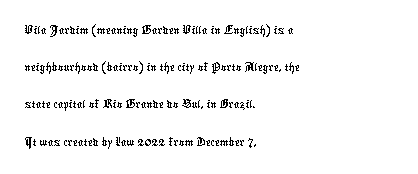
{"serif": "no", "width": "condensed", "stroke_contrast": "low", "x_height": "medium", "monospaced": "no", "underline": "no", "align": "left", "line_spacing": "normal", "line_spacing_ratio": 1.33, "letter_spacing": "normal", "letter_spacing_em": 0.0, "glyph_px": 28}
